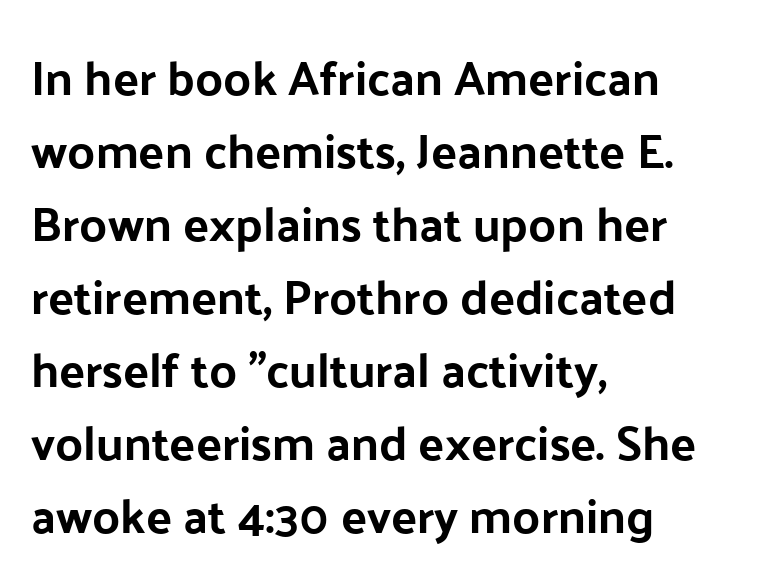
{"serif": "no", "italic": "no", "bold": "yes", "weight": "bold", "width": "normal", "stroke_contrast": "low", "x_height": "medium", "monospaced": "no", "underline": "no", "align": "left", "line_spacing": "normal", "line_spacing_ratio": 1.52, "letter_spacing": "normal", "letter_spacing_em": 0.0, "glyph_px": 48}
